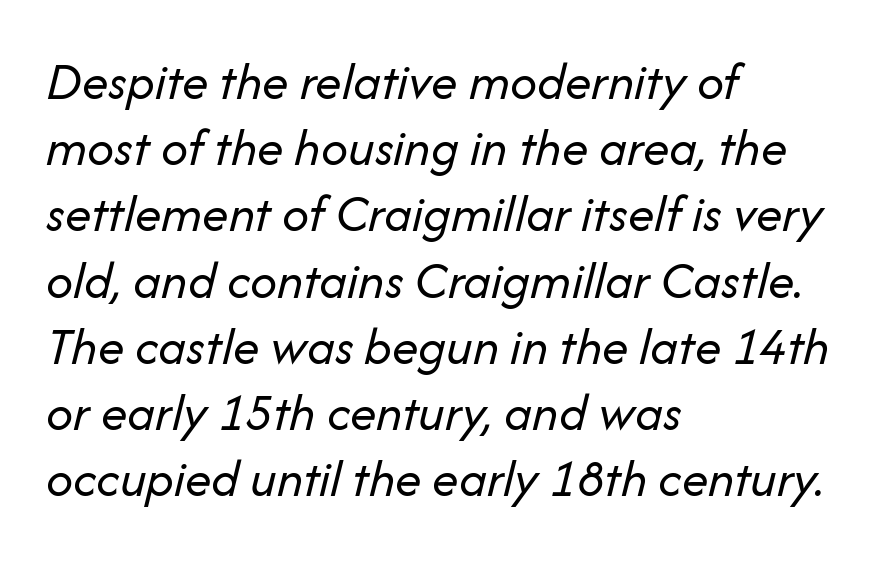
Q: Is the text bold? A: No.
Q: Is the text italic (slanted)? A: Yes, it leans right by about 14 degrees.
Q: Is the text underlined? A: No.
Q: How is the paragraph aligned? A: Left-aligned.
Q: Is the spacing between letters normal or unusually wide? A: Normal.
Q: Is the spacing between lines tight, normal or loose? A: Normal.
Q: Width (condensed, normal, or wide)? A: Normal.
Q: Stroke contrast? A: Low.
Q: x-height? A: Medium.
Q: Monospaced? A: No.
